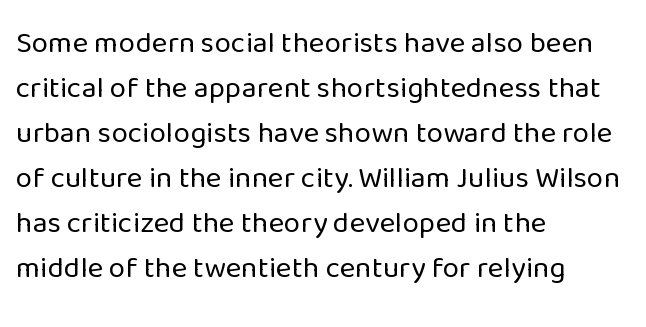
Is this a heavy cut? Hardly; it is regular or lighter. This is sans-serif lettering, the kind often seen on screens and signage. The rows are spaced the way most documents space them. Characters follow at the spacing the type designer built in.
